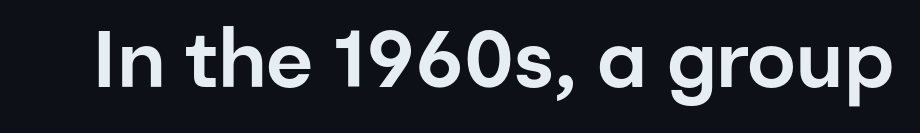
Q: Is the text italic (slanted)? A: No, it is upright.
Q: Is the typeface a serif or a sans-serif typeface? A: Sans-serif.
Q: Is the text underlined? A: No.
Q: Is the spacing between letters normal or unusually wide? A: Normal.
Q: Width (condensed, normal, or wide)? A: Normal.
Q: Stroke contrast? A: Low.
Q: x-height? A: Medium.
Q: Monospaced? A: No.
